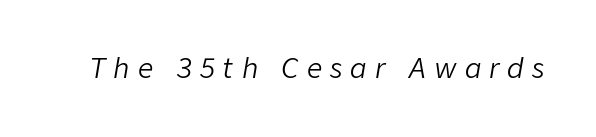
{"italic": "yes", "lean": "right", "slant_degrees": 9, "bold": "no", "underline": "no", "letter_spacing": "wide", "letter_spacing_em": 0.3, "glyph_px": 27}
